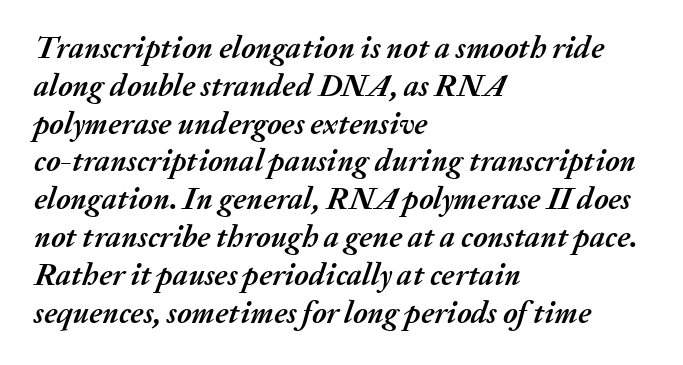
The image shows 31 px semibold type, italic (leaning right); set left-aligned, line spacing 1.22x, normal letter spacing, not underlined; medium stroke contrast and a medium x-height.
